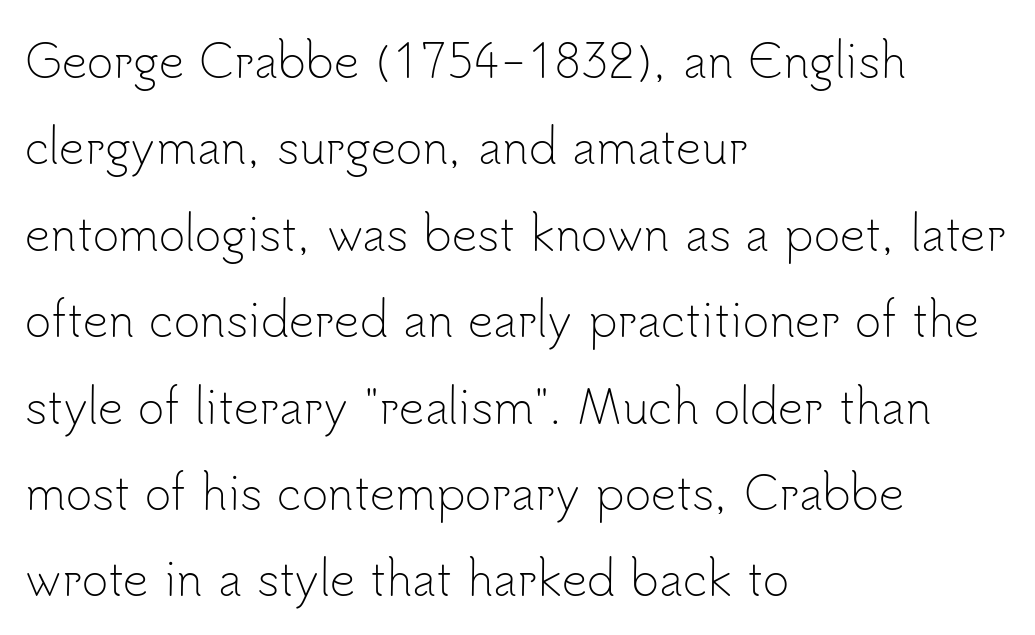
{"serif": "no", "italic": "no", "bold": "no", "weight": "light", "width": "normal", "stroke_contrast": "low", "x_height": "small", "monospaced": "no", "underline": "no", "align": "left", "line_spacing": "loose", "line_spacing_ratio": 1.92, "letter_spacing": "normal", "letter_spacing_em": 0.0, "glyph_px": 45}
